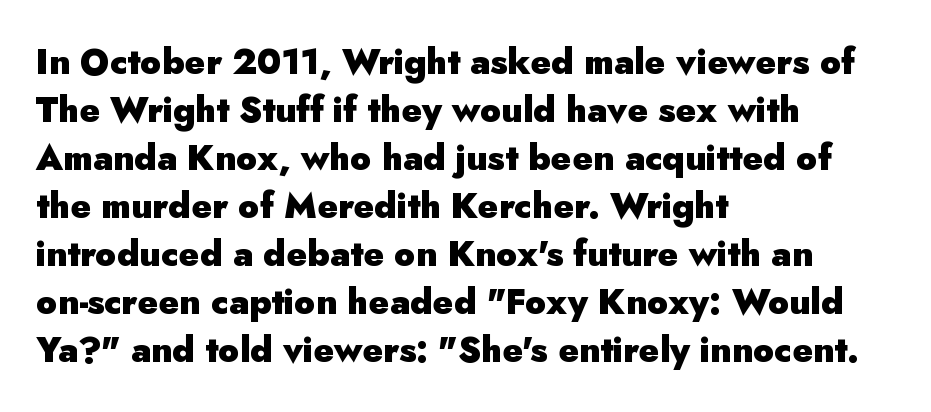
{"serif": "no", "italic": "no", "bold": "yes", "weight": "heavy", "width": "normal", "stroke_contrast": "low", "x_height": "small", "monospaced": "no", "underline": "no", "align": "left", "line_spacing": "normal", "line_spacing_ratio": 1.37, "letter_spacing": "normal", "letter_spacing_em": 0.0, "glyph_px": 35}
